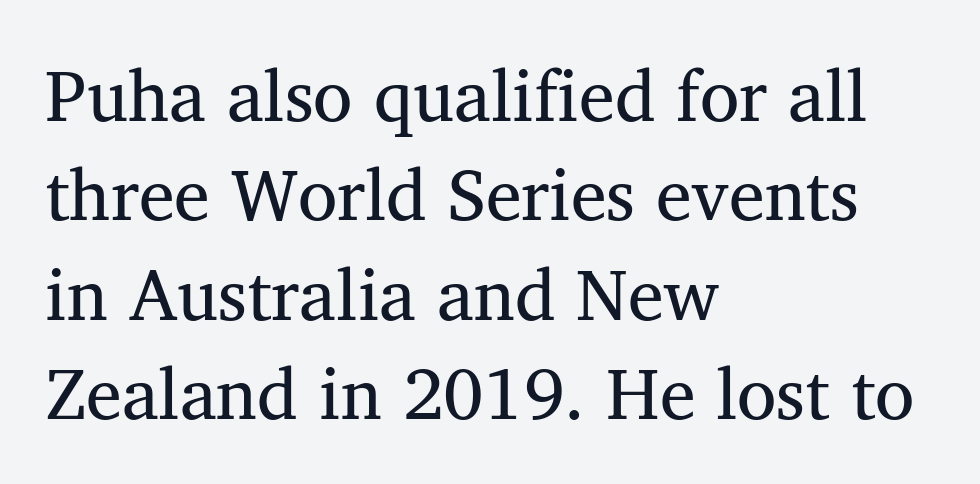
Q: Is the text bold? A: No.
Q: Is the text italic (slanted)? A: No, it is upright.
Q: Is the typeface a serif or a sans-serif typeface? A: Serif.
Q: Is the text underlined? A: No.
Q: How is the paragraph aligned? A: Left-aligned.
Q: Is the spacing between letters normal or unusually wide? A: Normal.
Q: Is the spacing between lines tight, normal or loose? A: Normal.
Q: Width (condensed, normal, or wide)? A: Normal.
Q: Stroke contrast? A: Medium.
Q: x-height? A: Medium.
Q: Monospaced? A: No.
